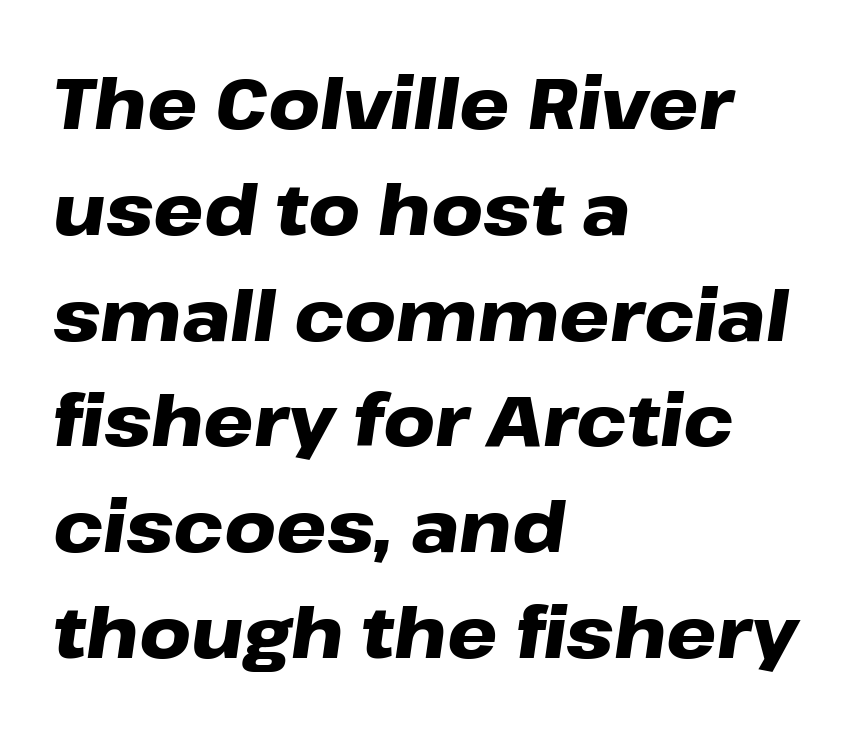
{"italic": "yes", "lean": "right", "slant_degrees": 8, "bold": "yes", "weight": "heavy", "width": "wide", "stroke_contrast": "low", "x_height": "medium", "monospaced": "no", "underline": "no", "align": "left", "line_spacing": "normal", "line_spacing_ratio": 1.49, "letter_spacing": "normal", "letter_spacing_em": 0.0, "glyph_px": 71}
